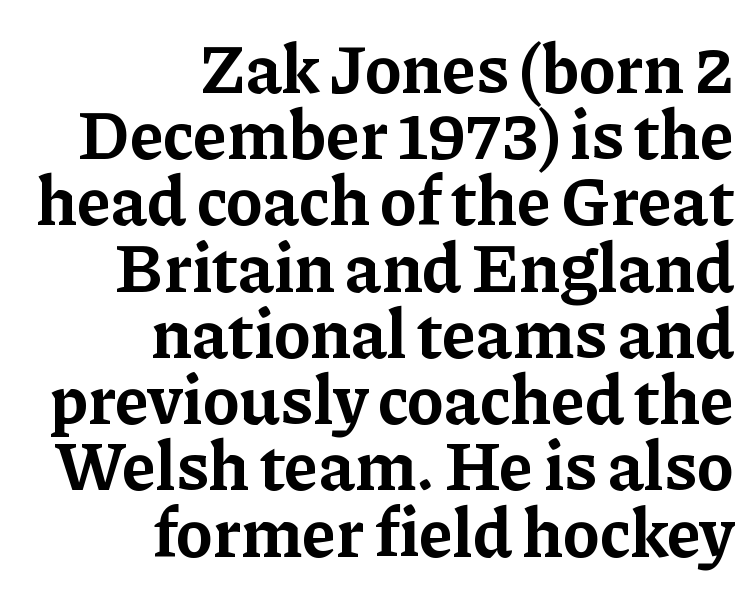
Q: Is the text bold? A: Yes.
Q: Is the text italic (slanted)? A: No, it is upright.
Q: Is the typeface a serif or a sans-serif typeface? A: Serif.
Q: Is the text underlined? A: No.
Q: How is the paragraph aligned? A: Right-aligned.
Q: Is the spacing between letters normal or unusually wide? A: Normal.
Q: Is the spacing between lines tight, normal or loose? A: Tight.
Q: Width (condensed, normal, or wide)? A: Normal.
Q: Stroke contrast? A: Low.
Q: x-height? A: Medium.
Q: Monospaced? A: No.
